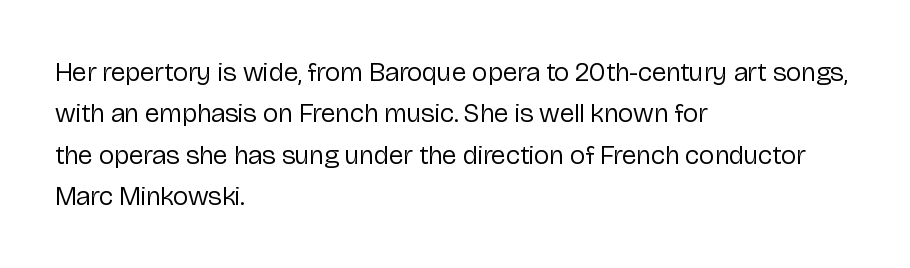
{"italic": "no", "bold": "no", "underline": "no", "align": "left", "line_spacing": "normal", "line_spacing_ratio": 1.53, "letter_spacing": "normal", "letter_spacing_em": 0.0, "glyph_px": 27}
